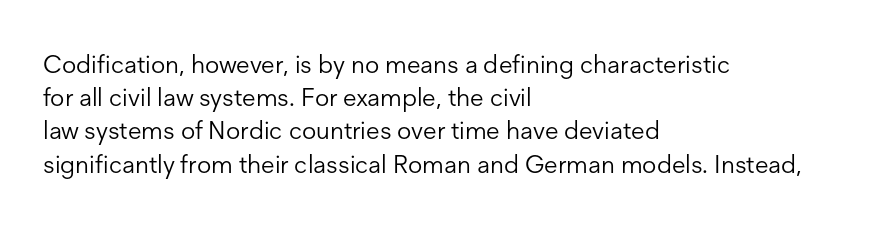
The image shows 25 px text type, upright; set left-aligned, normal line spacing (1.33x), normal letter spacing, not underlined.
